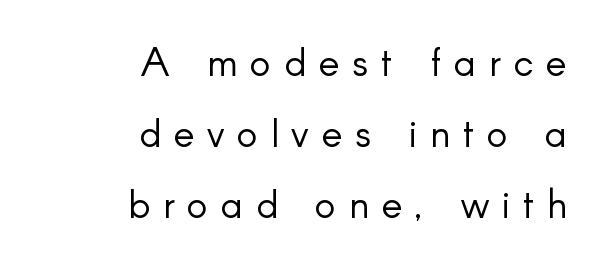
Counters stay open thanks to moderate or lighter strokes. The passage shown has open, widely tracked lettering throughout. This rendering employs a face without finishing strokes, i.e., a sans-serif. Every stem runs plumb, perpendicular to the baseline. The space beneath each line is pristine and unruled. Alignment: flush right.
